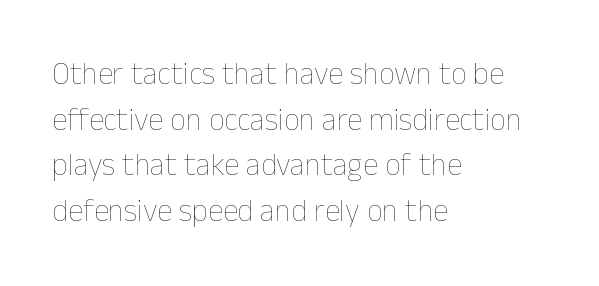
The image shows 31 px thin type, upright; set left-aligned, normal line spacing (1.47x), normal letter spacing, not underlined; low stroke contrast and a medium x-height.
